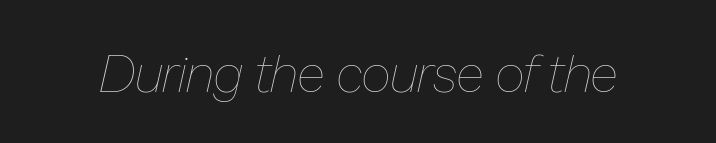
Q: Is the text bold? A: No.
Q: Is the text italic (slanted)? A: Yes, it leans right by about 13 degrees.
Q: Is the text underlined? A: No.
Q: Is the spacing between letters normal or unusually wide? A: Normal.
Q: Width (condensed, normal, or wide)? A: Normal.
Q: Stroke contrast? A: Low.
Q: x-height? A: Medium.
Q: Monospaced? A: No.
